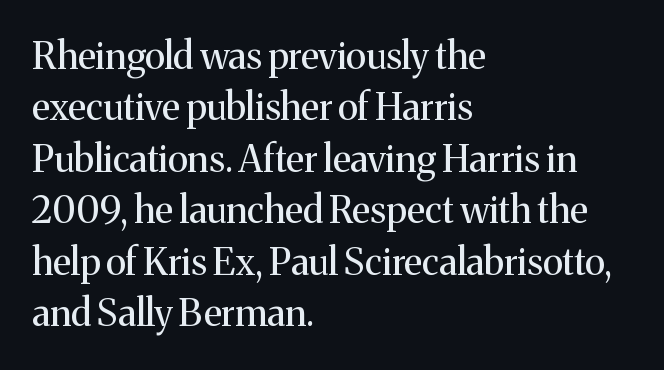
Each word holds together tightly as a unit, with standard inter-letter gaps. Italic: no, the glyphs are upright roman. Whoever set this chose a conventional vertical rhythm. The letters carry serifs — small finishing strokes at the ends of their stems.
